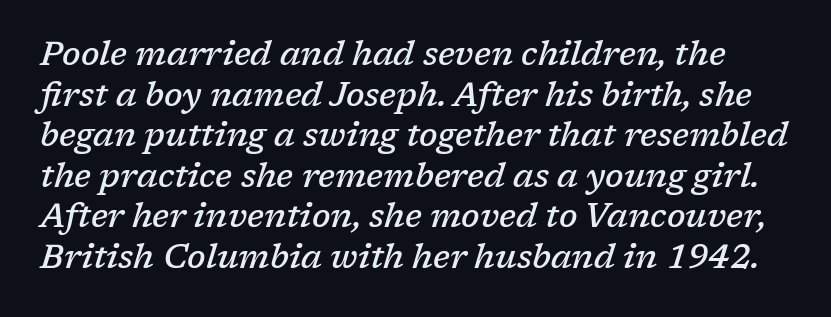
{"serif": "yes", "italic": "yes", "lean": "right", "slant_degrees": 17, "bold": "semi", "weight": "semibold", "width": "normal", "stroke_contrast": "low", "x_height": "medium", "monospaced": "no", "underline": "no", "line_spacing_ratio": 1.23, "letter_spacing": "normal", "letter_spacing_em": 0.0, "glyph_px": 33}
